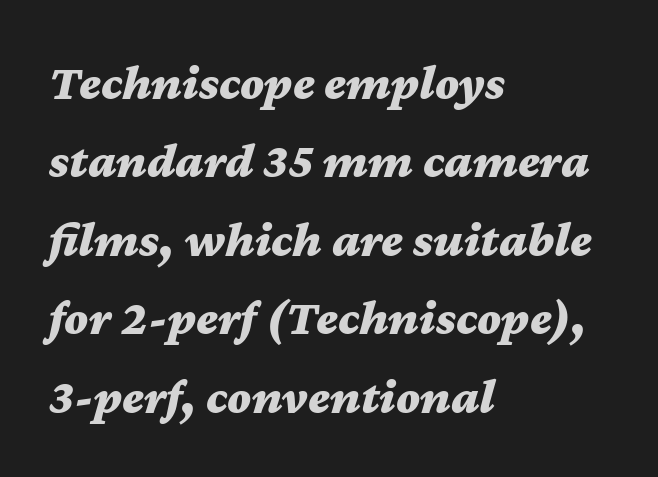
{"italic": "yes", "lean": "right", "slant_degrees": 12, "bold": "yes", "weight": "bold", "width": "wide", "stroke_contrast": "medium", "x_height": "medium", "monospaced": "no", "underline": "no", "align": "left", "line_spacing": "normal", "line_spacing_ratio": 1.57, "letter_spacing": "normal", "letter_spacing_em": 0.0, "glyph_px": 50}
